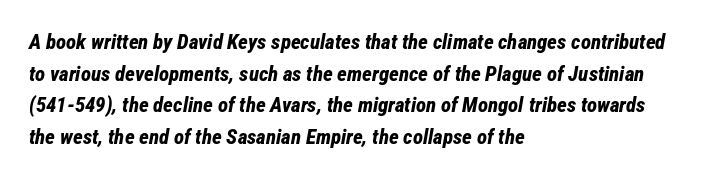
The image shows 21 px bold type, italic (leaning right); set left-aligned, normal line spacing (1.51x), normal letter spacing, not underlined.
